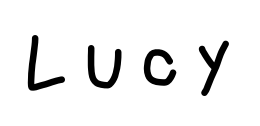
Do the characters align in a grid? No, the font is proportional. The type sits square on the baseline with zero lean. Is this a sans? Yes — the strokes have no serifs. Honestly, there is no underline to notice here at all.
